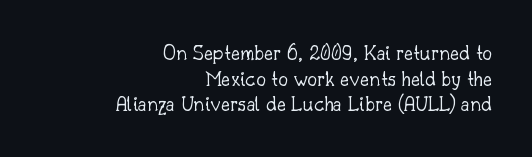
{"italic": "no", "bold": "no", "underline": "no", "align": "right", "line_spacing_ratio": 1.17, "letter_spacing": "normal", "letter_spacing_em": 0.0, "glyph_px": 22}
